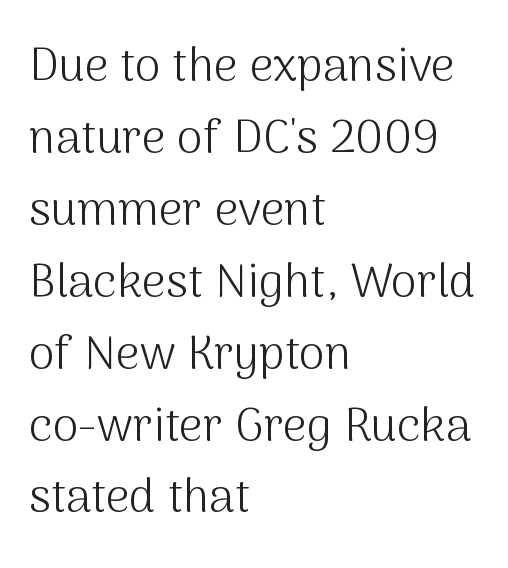
The image shows 47 px light sans-serif type, upright; set left-aligned, normal line spacing (1.53x), normal letter spacing, not underlined; medium stroke contrast and a medium x-height.
